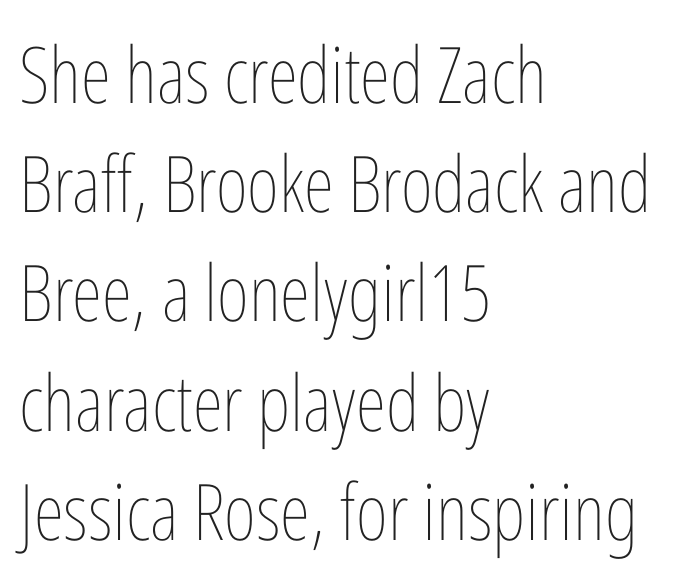
The image shows 78 px thin, condensed type, upright; set left-aligned, normal line spacing (1.4x), normal letter spacing, not underlined; low stroke contrast and a medium x-height.
